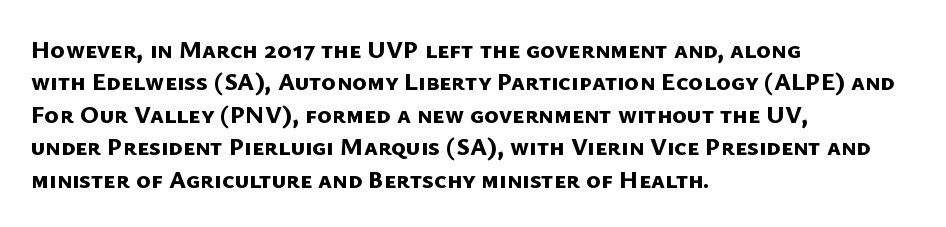
{"bold": "yes", "underline": "no", "align": "left", "line_spacing": "normal", "line_spacing_ratio": 1.3, "letter_spacing": "normal", "letter_spacing_em": 0.0, "glyph_px": 25}
